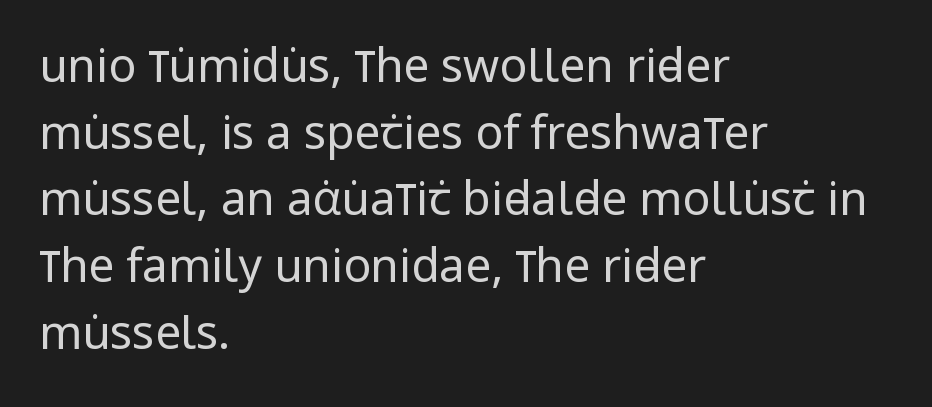
{"serif": "no", "italic": "no", "bold": "no", "weight": "regular", "width": "condensed", "stroke_contrast": "low", "x_height": "large", "monospaced": "no", "underline": "no", "align": "left", "line_spacing": "normal", "line_spacing_ratio": 1.45, "letter_spacing": "normal", "letter_spacing_em": 0.0, "glyph_px": 46}
